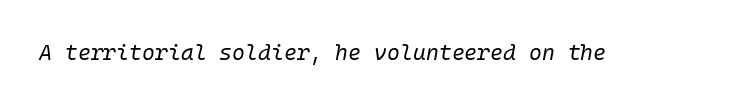
{"italic": "yes", "lean": "right", "slant_degrees": 10, "bold": "no", "underline": "no", "letter_spacing": "normal", "letter_spacing_em": 0.0, "glyph_px": 22}
